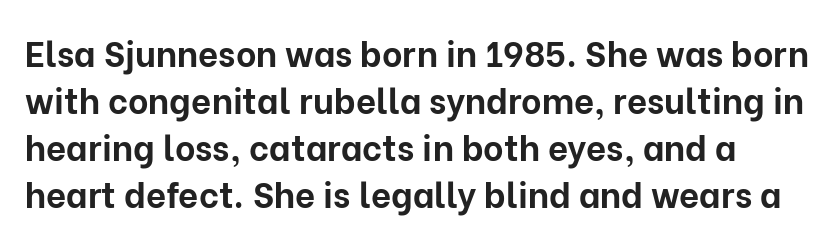
Q: Is the text bold? A: Yes.
Q: Is the text italic (slanted)? A: No, it is upright.
Q: Is the typeface a serif or a sans-serif typeface? A: Sans-serif.
Q: Is the text underlined? A: No.
Q: Is the spacing between letters normal or unusually wide? A: Normal.
Q: Is the spacing between lines tight, normal or loose? A: Normal.
Q: Width (condensed, normal, or wide)? A: Normal.
Q: Stroke contrast? A: Low.
Q: x-height? A: Medium.
Q: Monospaced? A: No.
